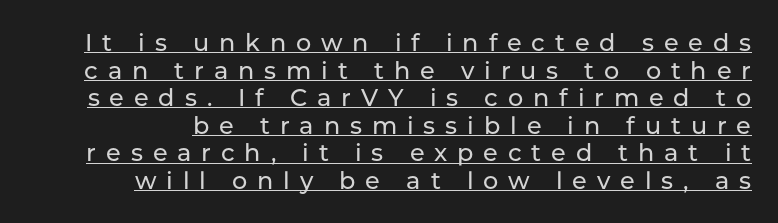
The image shows 24 px text type, upright; set tight line spacing (1.15x), unusually wide letter spacing (+0.41 em), underlined.
